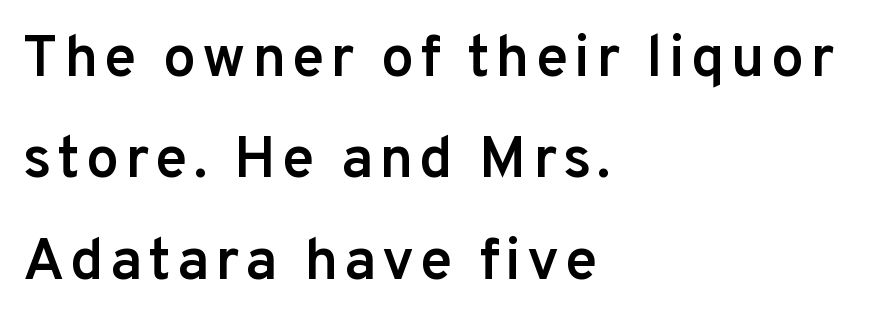
Q: Is the text bold? A: Semi-bold.
Q: Is the text italic (slanted)? A: No, it is upright.
Q: Is the typeface a serif or a sans-serif typeface? A: Sans-serif.
Q: Is the text underlined? A: No.
Q: How is the paragraph aligned? A: Left-aligned.
Q: Width (condensed, normal, or wide)? A: Normal.
Q: Stroke contrast? A: Low.
Q: x-height? A: Medium.
Q: Monospaced? A: No.
